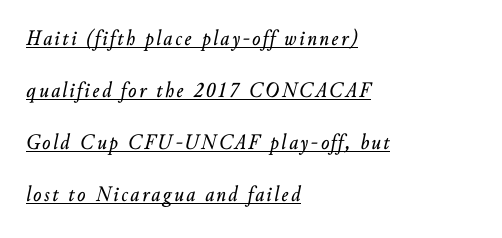
Q: Is the text italic (slanted)? A: Yes, it leans right by about 10 degrees.
Q: Is the text underlined? A: Yes.
Q: How is the paragraph aligned? A: Left-aligned.
Q: Is the spacing between lines tight, normal or loose? A: Loose.
